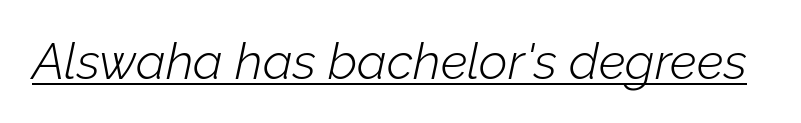
{"italic": "yes", "lean": "right", "slant_degrees": 12, "bold": "no", "weight": "light", "width": "normal", "stroke_contrast": "low", "x_height": "medium", "monospaced": "no", "underline": "yes", "letter_spacing": "normal", "letter_spacing_em": 0.0, "glyph_px": 50}
